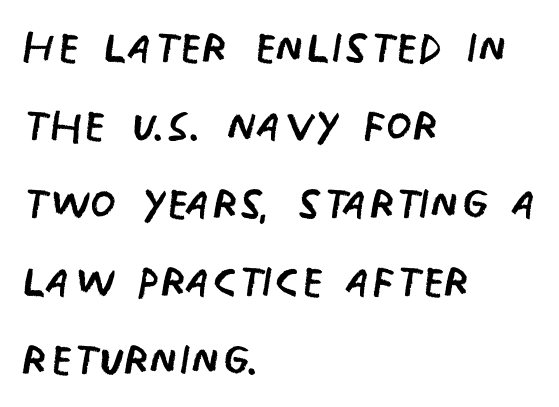
The image shows 60 px regular-weight, condensed sans-serif type; set left-aligned, normal line spacing (1.3x), normal letter spacing, not underlined; low stroke contrast and a large x-height.
